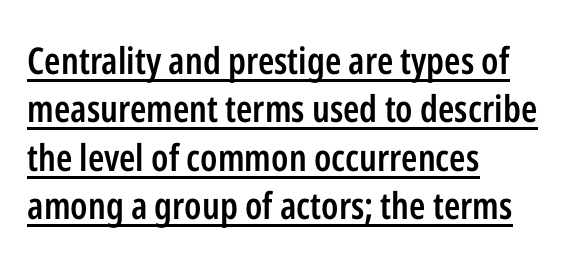
{"serif": "no", "italic": "no", "bold": "semi", "weight": "semibold", "width": "condensed", "stroke_contrast": "low", "x_height": "medium", "monospaced": "no", "underline": "yes", "align": "left", "line_spacing": "normal", "line_spacing_ratio": 1.31, "letter_spacing": "normal", "letter_spacing_em": 0.0, "glyph_px": 37}
